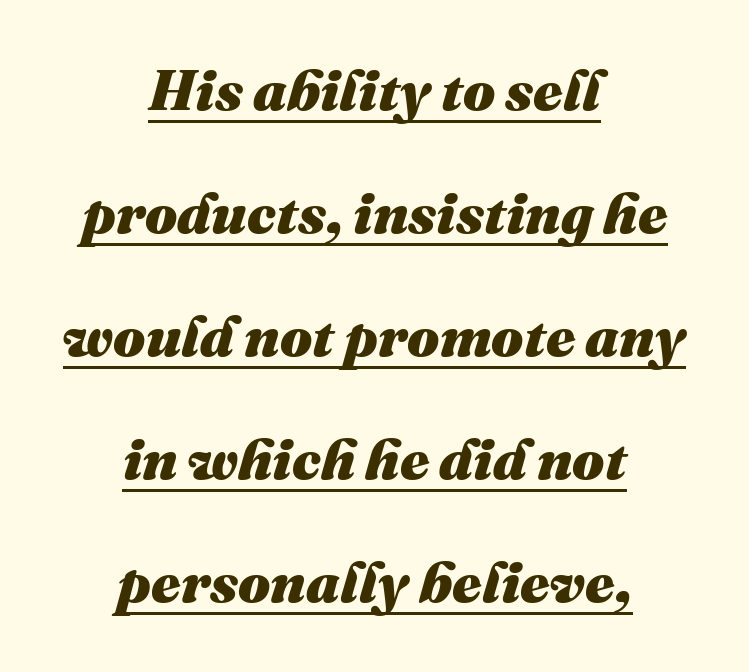
Q: Is the text bold? A: Yes.
Q: Is the text italic (slanted)? A: Yes, it leans right by about 16 degrees.
Q: Is the text underlined? A: Yes.
Q: How is the paragraph aligned? A: Centered.
Q: Is the spacing between letters normal or unusually wide? A: Normal.
Q: Is the spacing between lines tight, normal or loose? A: Loose.
Q: Width (condensed, normal, or wide)? A: Normal.
Q: Stroke contrast? A: Medium.
Q: x-height? A: Medium.
Q: Monospaced? A: No.
